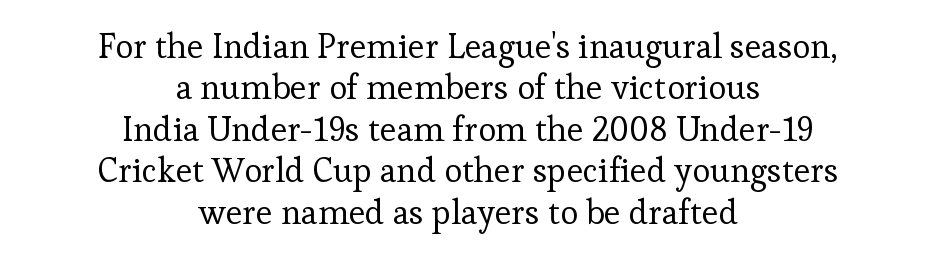
{"serif": "yes", "italic": "no", "bold": "no", "weight": "regular", "width": "normal", "stroke_contrast": "low", "x_height": "medium", "monospaced": "no", "underline": "no", "align": "center", "line_spacing_ratio": 1.22, "letter_spacing": "normal", "letter_spacing_em": 0.0, "glyph_px": 34}
